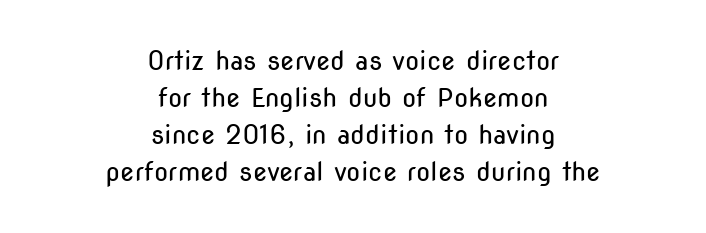
The passage shown is not bold in any degree. The letters sit at their default tracking, neither squeezed nor spread. Does the leading feel generous? No, just average. This sample is center-justified, so both line endings float freely.
